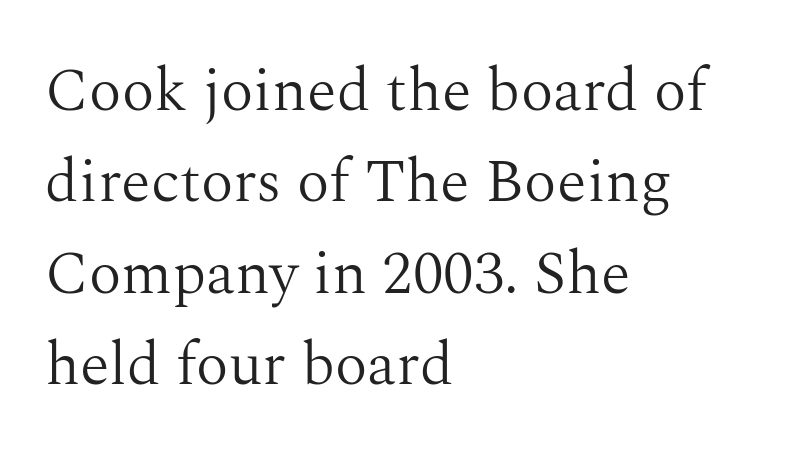
The image shows 61 px light serif type, upright; set left-aligned, normal line spacing (1.5x), normal letter spacing, not underlined; medium stroke contrast and a medium x-height.
